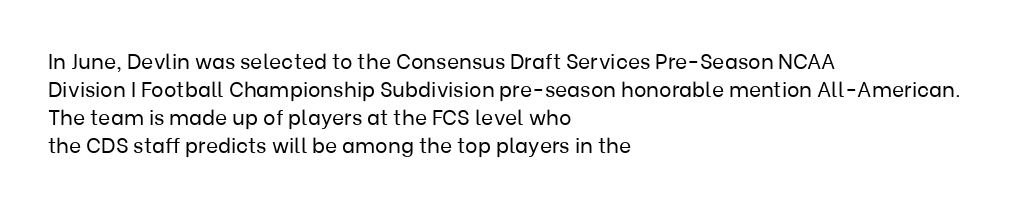
{"italic": "no", "bold": "no", "underline": "no", "align": "left", "line_spacing": "normal", "line_spacing_ratio": 1.34, "letter_spacing": "normal", "letter_spacing_em": 0.0, "glyph_px": 21}
